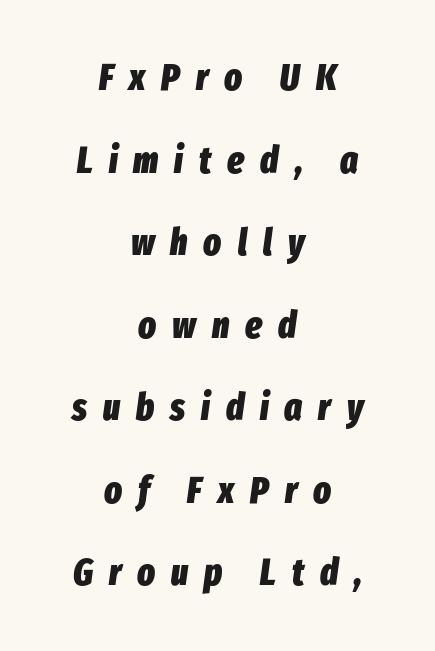
The image shows 37 px heavy, condensed type, italic (leaning right); set centered, loose line spacing (2.23x), unusually wide letter spacing (+0.43 em), not underlined; low stroke contrast and a medium x-height.
